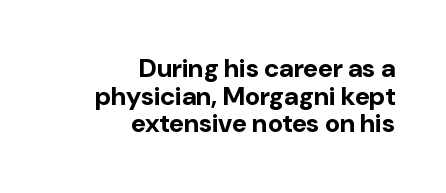
The image shows 26 px bold type, upright; set right-aligned, tight line spacing (1.06x), normal letter spacing, not underlined.
